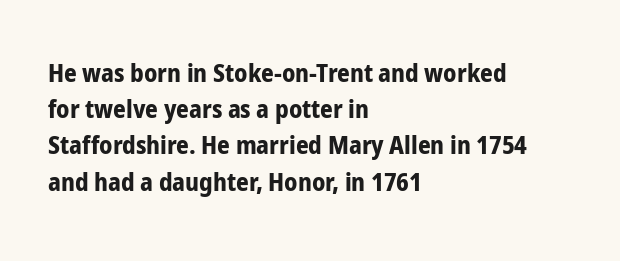
{"italic": "no", "bold": "yes", "underline": "no", "align": "left", "line_spacing": "normal", "line_spacing_ratio": 1.45, "letter_spacing": "normal", "letter_spacing_em": 0.0, "glyph_px": 25}
